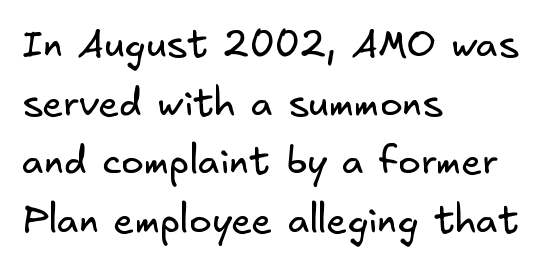
The image shows 38 px regular-weight sans-serif type; set left-aligned, normal line spacing (1.54x), normal letter spacing, not underlined; low stroke contrast and a small x-height.
